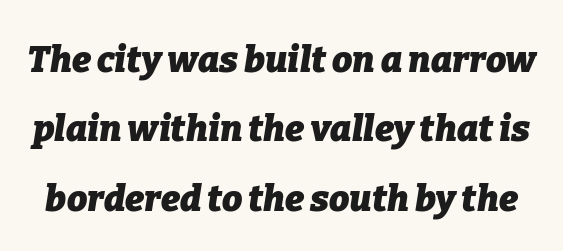
Q: Is the text bold? A: Yes.
Q: Is the text italic (slanted)? A: Yes, it leans right by about 9 degrees.
Q: Is the text underlined? A: No.
Q: Is the spacing between letters normal or unusually wide? A: Normal.
Q: Is the spacing between lines tight, normal or loose? A: Loose.
Q: Width (condensed, normal, or wide)? A: Normal.
Q: Stroke contrast? A: Low.
Q: x-height? A: Medium.
Q: Monospaced? A: No.
